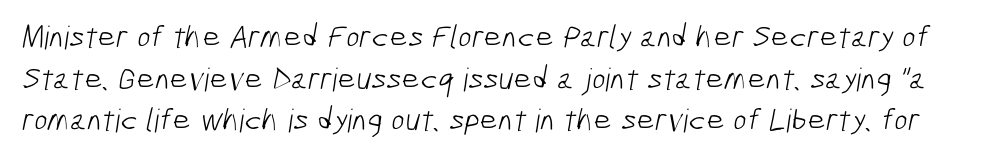
{"serif": "no", "bold": "no", "weight": "light", "width": "condensed", "stroke_contrast": "low", "x_height": "medium", "monospaced": "no", "underline": "no", "line_spacing": "normal", "line_spacing_ratio": 1.3, "letter_spacing": "normal", "letter_spacing_em": 0.0, "glyph_px": 32}
